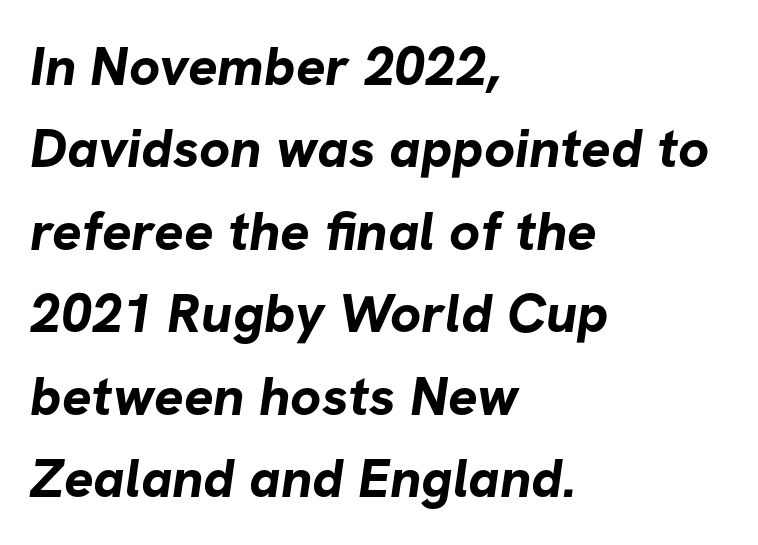
In CSS terms this would be text-align: left. The face used here is proportionally spaced, like ordinary book or web type. A typesetter would call this zero additional tracking. Any mark beneath the type? The region is blank.
